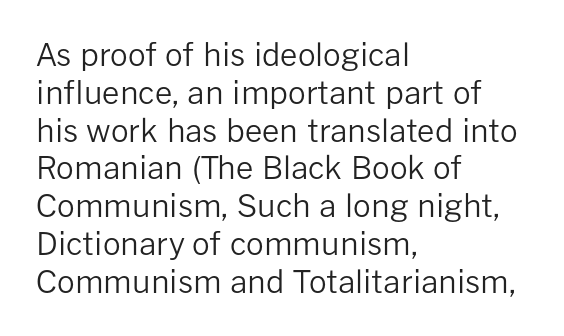
Which margin do the lines hug? The left one — the right edge is uneven. Type style note: lacks serifs. Does the lettering tilt? It doesn't — this is upright. The foot of each line stays bare and open. The horizontal fit of the characters is conventional and even.
